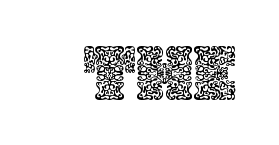
The image shows 78 px text type, upright; set normal letter spacing, not underlined; a large x-height.
